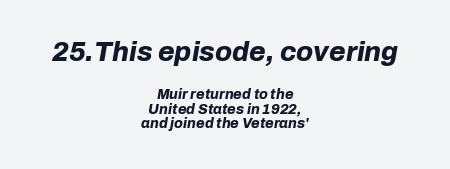
{"italic": "yes", "lean": "right", "slant_degrees": 10, "bold": "yes", "underline": "no", "align": "center", "line_spacing": "tight", "line_spacing_ratio": 1.03, "letter_spacing": "normal", "letter_spacing_em": 0.0, "larger_block": "first", "size_ratio": 1.93, "glyph_px": 27}
